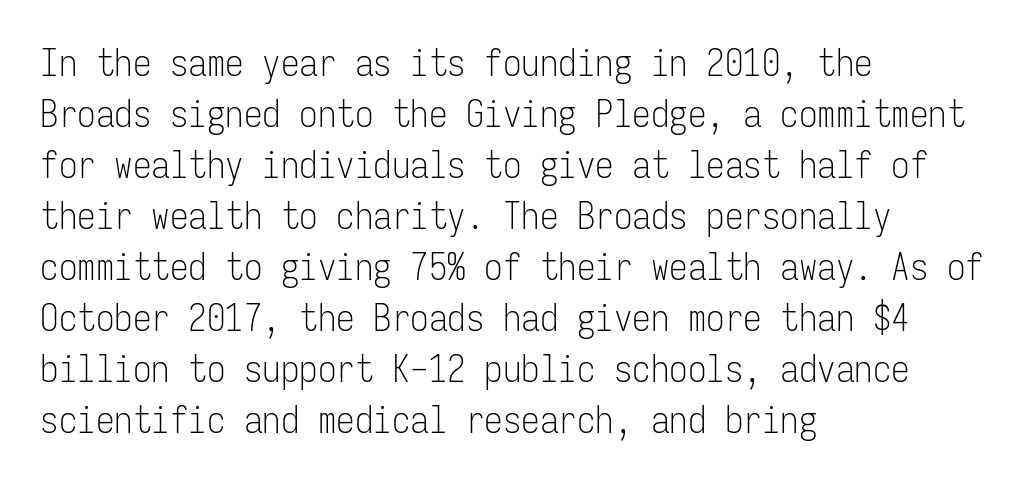
The letters look calm and open, with moderate or lighter stems. Descenders hang freely into open space. Ordinary non-slanted type is in use. Is there much room between lines? A standard amount, neither cramped nor airy. Nope, no serifs anywhere on these letters.
